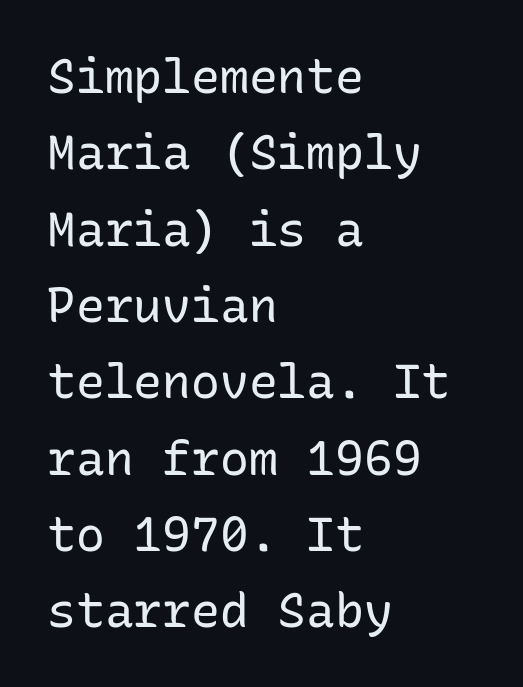
{"serif": "no", "italic": "no", "bold": "no", "weight": "regular", "width": "normal", "stroke_contrast": "low", "x_height": "medium", "monospaced": "yes", "underline": "no", "align": "left", "line_spacing": "normal", "line_spacing_ratio": 1.59, "letter_spacing": "normal", "letter_spacing_em": 0.0, "glyph_px": 48}
